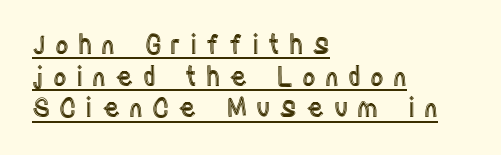
{"italic": "no", "underline": "yes", "align": "left", "line_spacing_ratio": 1.22, "letter_spacing": "wide", "letter_spacing_em": 0.35, "glyph_px": 26}
